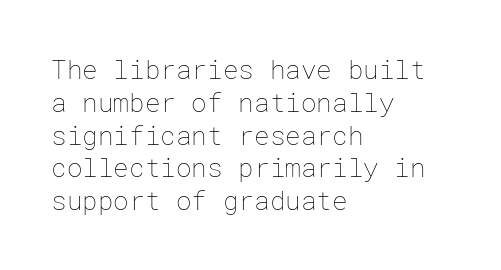
Q: Is the text bold? A: No.
Q: Is the text italic (slanted)? A: No, it is upright.
Q: Is the text underlined? A: No.
Q: How is the paragraph aligned? A: Left-aligned.
Q: Is the spacing between letters normal or unusually wide? A: Normal.
Q: Is the spacing between lines tight, normal or loose? A: Normal.
